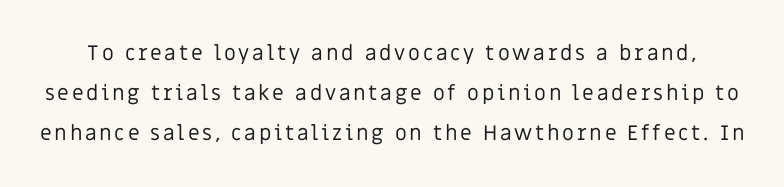
{"italic": "no", "bold": "no", "underline": "no", "line_spacing": "loose", "line_spacing_ratio": 1.9, "glyph_px": 21}
